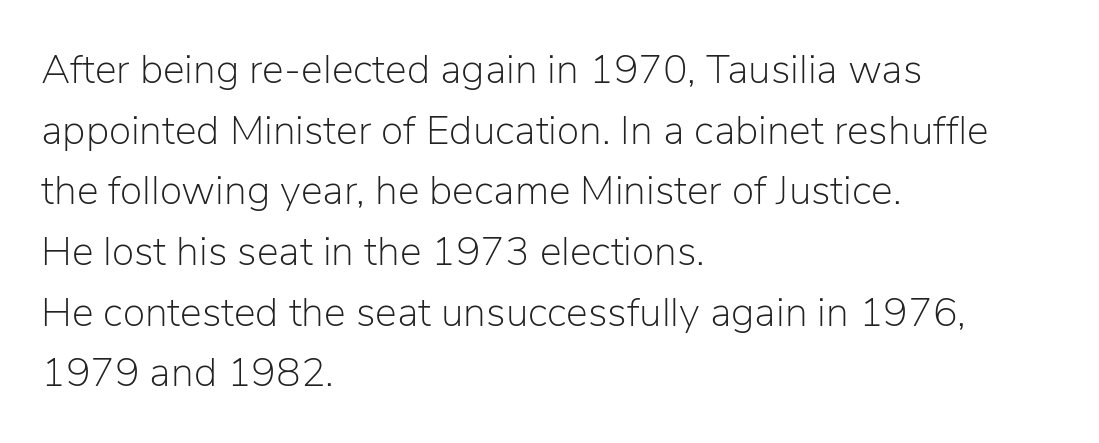
The image shows 41 px light sans-serif type, upright; set left-aligned, normal line spacing (1.48x), normal letter spacing, not underlined; low stroke contrast and a medium x-height.
